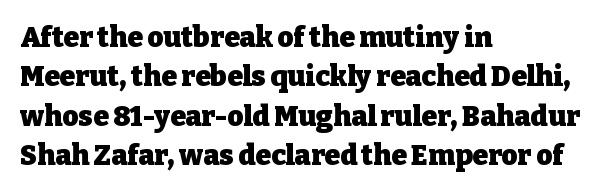
{"serif": "yes", "italic": "no", "bold": "yes", "weight": "heavy", "width": "normal", "stroke_contrast": "low", "x_height": "medium", "monospaced": "no", "underline": "no", "align": "left", "line_spacing": "normal", "line_spacing_ratio": 1.41, "letter_spacing": "normal", "letter_spacing_em": 0.0, "glyph_px": 28}
